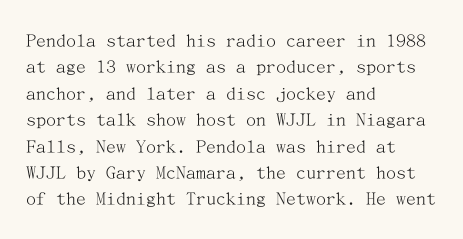
{"italic": "no", "bold": "no", "underline": "no", "align": "left", "line_spacing": "normal", "line_spacing_ratio": 1.32, "letter_spacing": "normal", "letter_spacing_em": 0.0, "glyph_px": 20}
